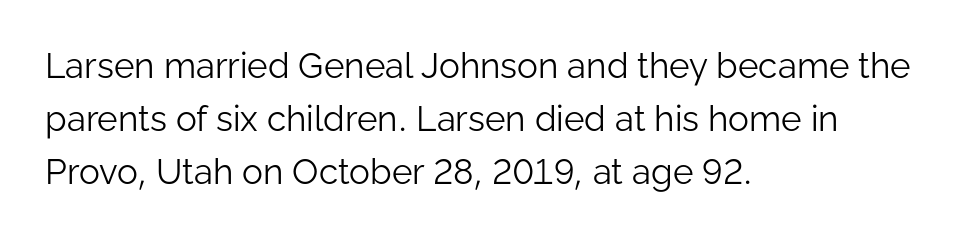
The image shows 35 px light sans-serif type, upright; set left-aligned, normal line spacing (1.52x), normal letter spacing, not underlined; low stroke contrast and a medium x-height.
